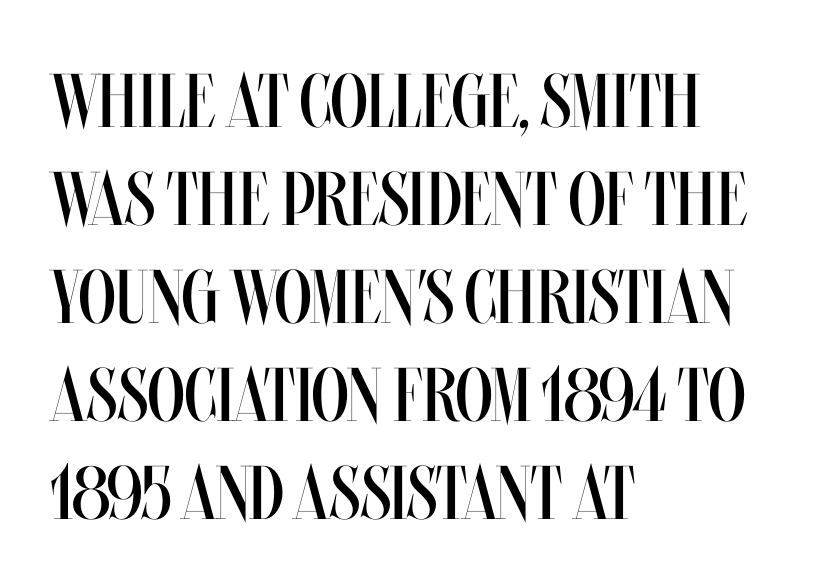
It's the straight-up-and-down kind of type. Bare-footed words on every line. Vertical spacing — default. Is this a fixed-width face? No — the glyphs have proportional, varying widths. A quiet, ordinary-to-light weight characterises the typeface.
